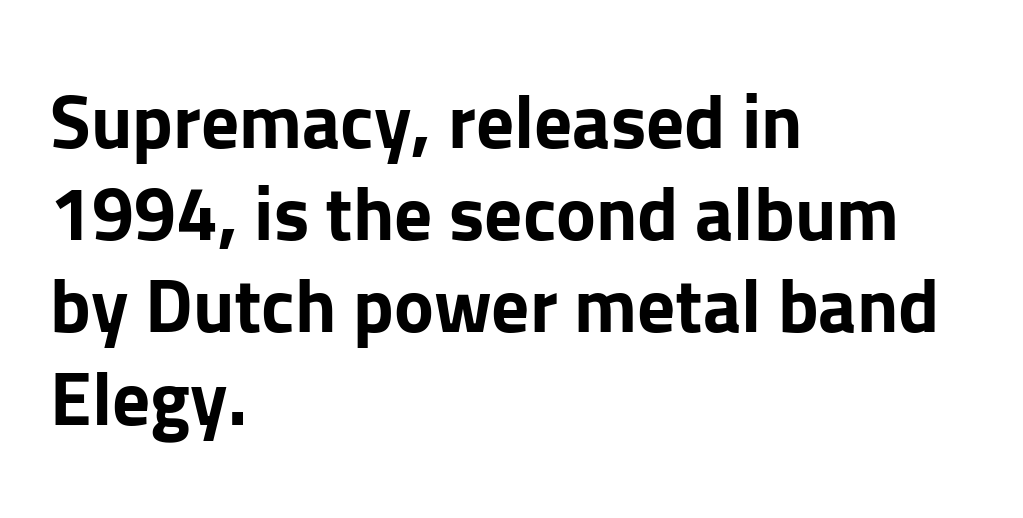
The image shows 75 px bold sans-serif type, upright; set left-aligned, line spacing 1.23x, normal letter spacing, not underlined; low stroke contrast and a medium x-height.
